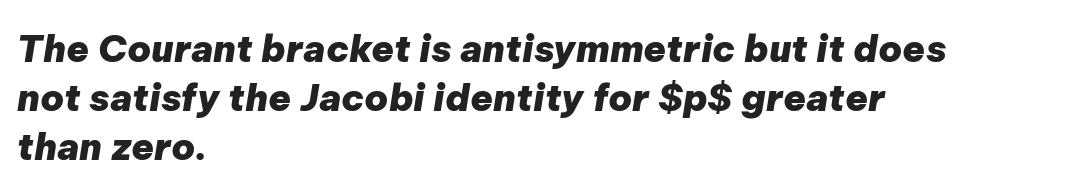
{"italic": "yes", "lean": "right", "slant_degrees": 9, "bold": "yes", "weight": "heavy", "width": "normal", "stroke_contrast": "low", "x_height": "medium", "monospaced": "no", "underline": "no", "align": "left", "line_spacing": "normal", "line_spacing_ratio": 1.32, "letter_spacing": "normal", "letter_spacing_em": 0.0, "glyph_px": 37}
